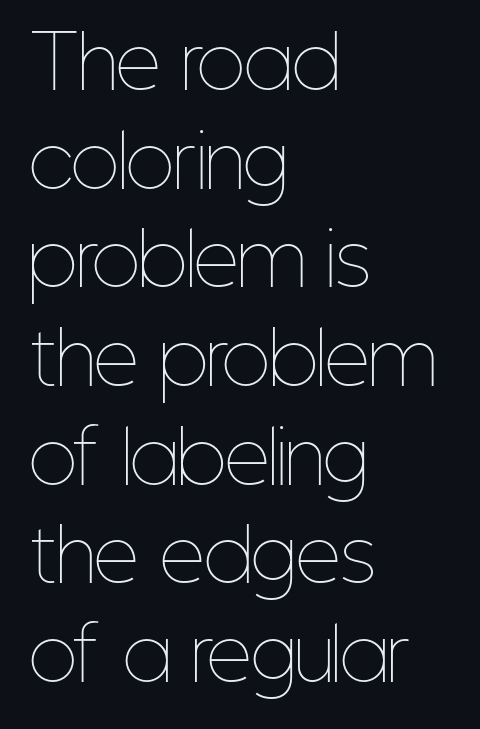
Q: Is the text bold? A: No.
Q: Is the text italic (slanted)? A: No, it is upright.
Q: Is the text underlined? A: No.
Q: How is the paragraph aligned? A: Left-aligned.
Q: Is the spacing between letters normal or unusually wide? A: Normal.
Q: Is the spacing between lines tight, normal or loose? A: Normal.
Q: Width (condensed, normal, or wide)? A: Condensed.
Q: Stroke contrast? A: Low.
Q: x-height? A: Medium.
Q: Monospaced? A: No.
